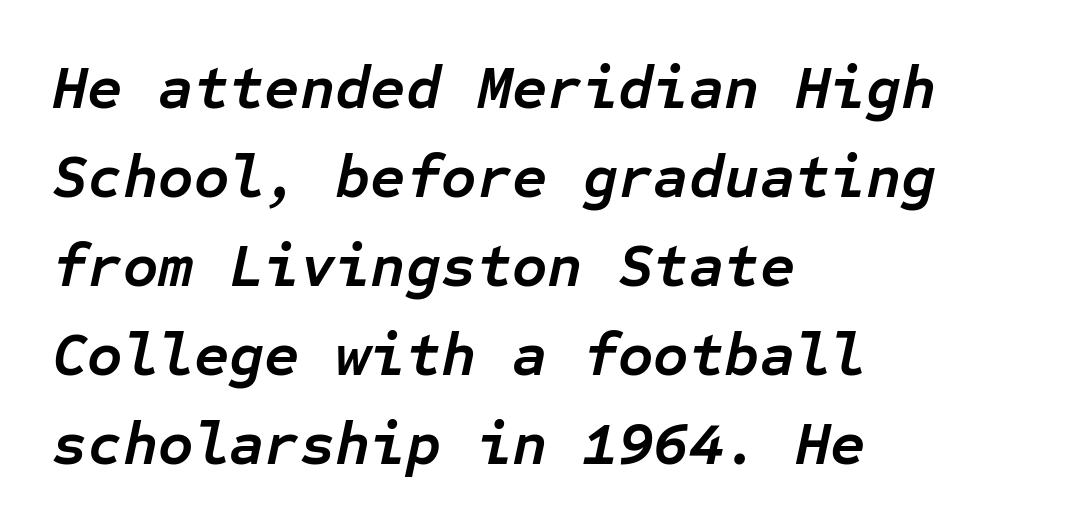
Rule under the text: the space is simply empty. The paragraph shown leans on its left margin. Here the designer chose a console-style face with uniform glyph widths. The whole block is typeset with a tilt. Summary of vertical rhythm: regular, with standard interline spacing.
